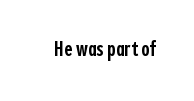
The image shows 22 px text type, upright; set normal letter spacing, not underlined.
